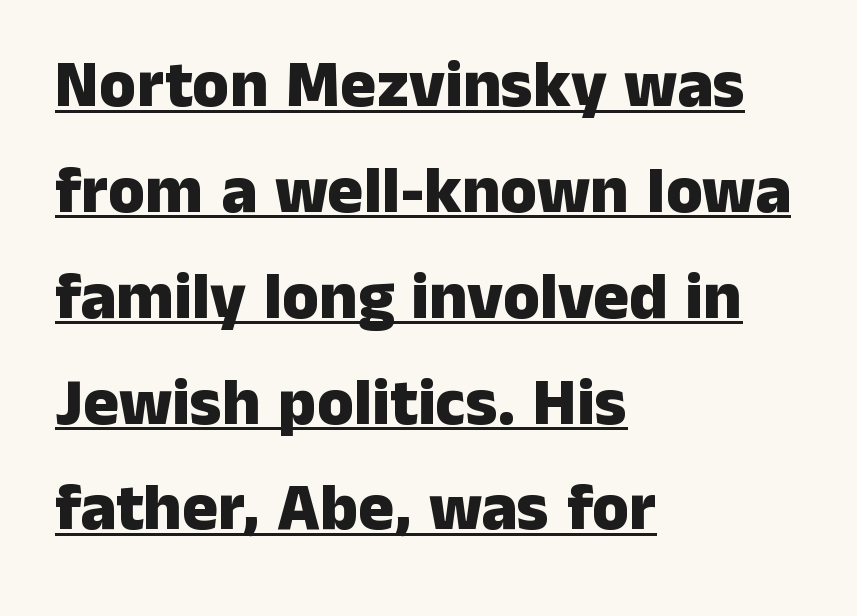
The image shows 67 px heavy sans-serif type, upright; set left-aligned, normal line spacing (1.58x), normal letter spacing, underlined; low stroke contrast and a medium x-height.
